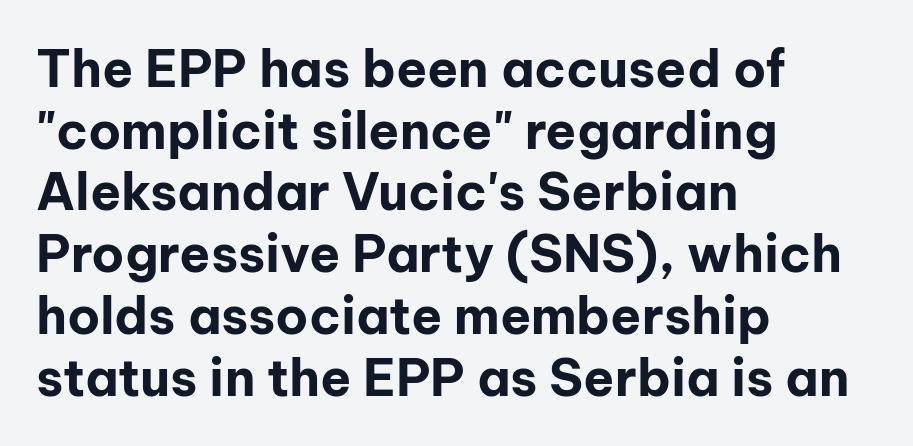
Q: Is the text bold? A: Yes.
Q: Is the text italic (slanted)? A: No, it is upright.
Q: Is the typeface a serif or a sans-serif typeface? A: Sans-serif.
Q: Is the text underlined? A: No.
Q: How is the paragraph aligned? A: Left-aligned.
Q: Is the spacing between letters normal or unusually wide? A: Normal.
Q: Width (condensed, normal, or wide)? A: Normal.
Q: Stroke contrast? A: Low.
Q: x-height? A: Medium.
Q: Monospaced? A: No.
